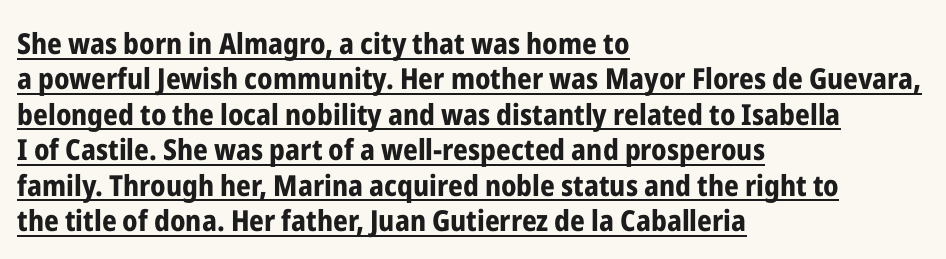
A classic flush-left, rag-right setting is used for this passage. It's the straight-up-and-down kind of type. Quick note: underline on. Is this a fixed-width face? No — the glyphs have proportional, varying widths.
